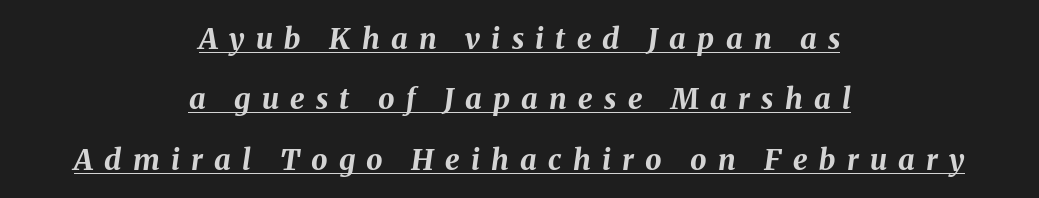
Q: Is the text bold? A: Yes.
Q: Is the text italic (slanted)? A: Yes, it leans right by about 8 degrees.
Q: Is the text underlined? A: Yes.
Q: How is the paragraph aligned? A: Centered.
Q: Is the spacing between letters normal or unusually wide? A: Unusually wide.
Q: Is the spacing between lines tight, normal or loose? A: Loose.
Q: Width (condensed, normal, or wide)? A: Normal.
Q: Stroke contrast? A: Medium.
Q: x-height? A: Medium.
Q: Monospaced? A: No.
